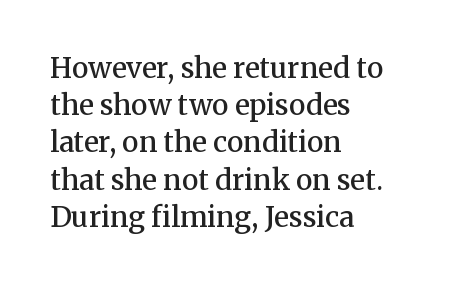
{"serif": "yes", "italic": "no", "bold": "semi", "weight": "semibold", "width": "normal", "stroke_contrast": "medium", "x_height": "medium", "monospaced": "no", "underline": "no", "align": "left", "line_spacing": "normal", "line_spacing_ratio": 1.33, "letter_spacing": "normal", "letter_spacing_em": 0.0, "glyph_px": 28}
